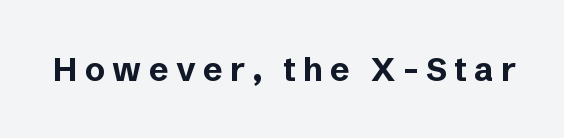
Inter-character spacing is expanded well beyond the font's built-in metrics. Posture: vertical. What kind of face is this? One without serifs — a sans. Is this a fixed-width face? No — the glyphs have proportional, varying widths. A full-strength bold gives these letters their thick strokes. The strip under each line holds only bare page.
